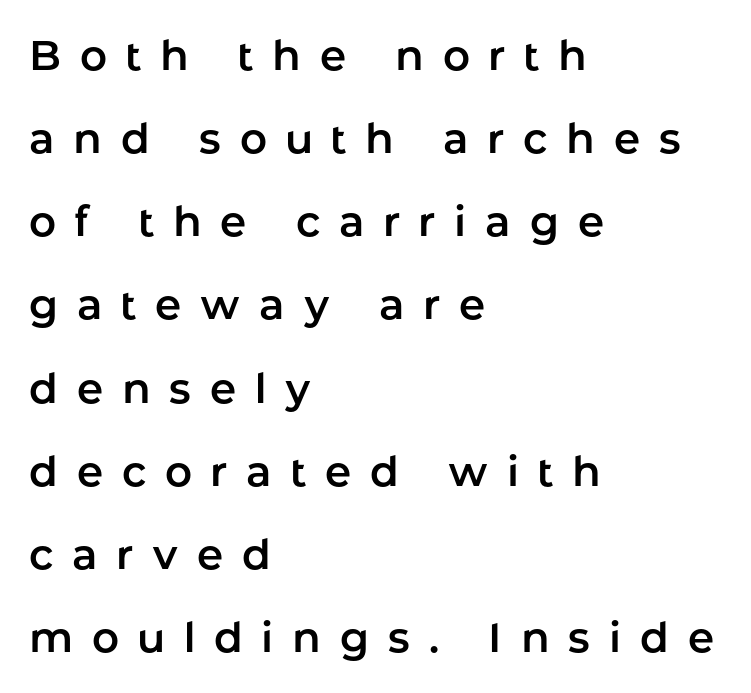
Q: Is the text italic (slanted)? A: No, it is upright.
Q: Is the typeface a serif or a sans-serif typeface? A: Sans-serif.
Q: Is the text underlined? A: No.
Q: How is the paragraph aligned? A: Left-aligned.
Q: Is the spacing between letters normal or unusually wide? A: Unusually wide.
Q: Is the spacing between lines tight, normal or loose? A: Loose.
Q: Width (condensed, normal, or wide)? A: Normal.
Q: Stroke contrast? A: Low.
Q: x-height? A: Medium.
Q: Monospaced? A: No.
